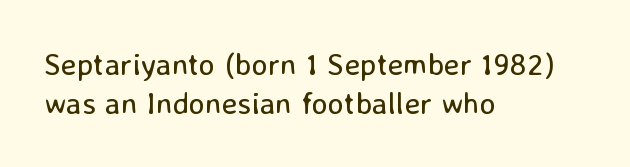
{"serif": "no", "italic": "no", "bold": "no", "weight": "regular", "width": "normal", "stroke_contrast": "low", "x_height": "medium", "monospaced": "no", "underline": "no", "align": "left", "line_spacing": "normal", "line_spacing_ratio": 1.27, "letter_spacing": "normal", "letter_spacing_em": 0.0, "glyph_px": 31}
